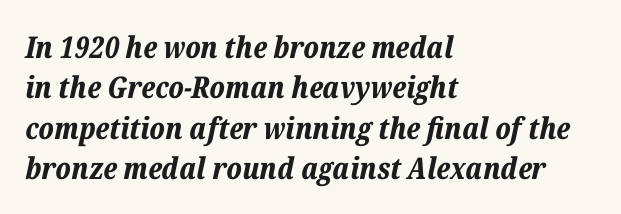
{"italic": "yes", "lean": "right", "slant_degrees": 12, "bold": "yes", "weight": "bold", "width": "normal", "stroke_contrast": "low", "x_height": "medium", "monospaced": "no", "underline": "no", "align": "left", "line_spacing": "normal", "line_spacing_ratio": 1.35, "letter_spacing": "normal", "letter_spacing_em": 0.0, "glyph_px": 30}
